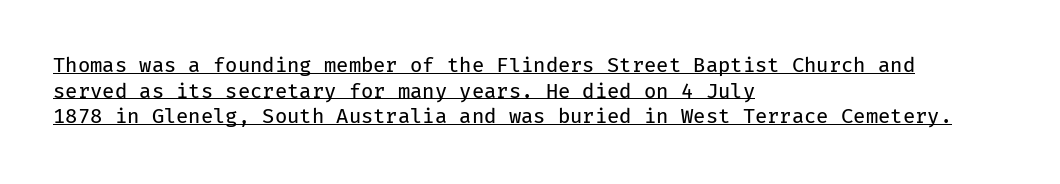
Q: Is the text bold? A: No.
Q: Is the text italic (slanted)? A: No, it is upright.
Q: Is the text underlined? A: Yes.
Q: How is the paragraph aligned? A: Left-aligned.
Q: Is the spacing between letters normal or unusually wide? A: Normal.
Q: Is the spacing between lines tight, normal or loose? A: Normal.
